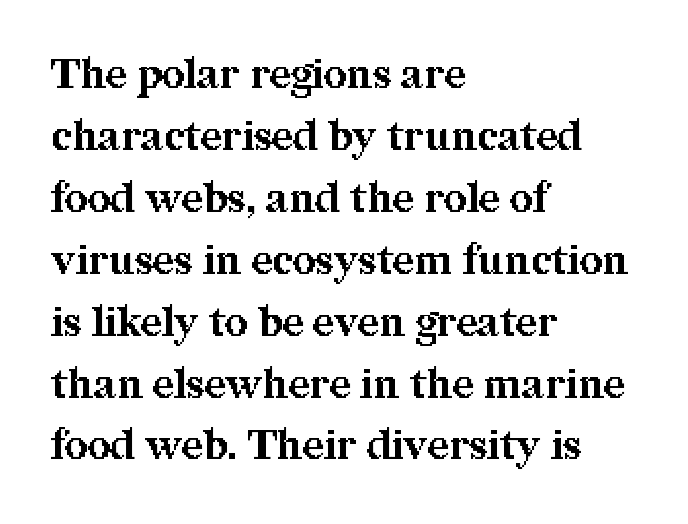
{"serif": "yes", "italic": "no", "bold": "yes", "weight": "bold", "width": "normal", "stroke_contrast": "medium", "x_height": "medium", "monospaced": "no", "underline": "no", "align": "left", "line_spacing": "normal", "line_spacing_ratio": 1.51, "letter_spacing": "normal", "letter_spacing_em": 0.0, "glyph_px": 41}
